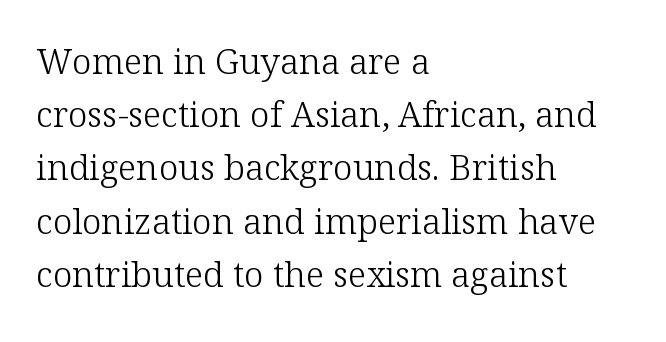
Spacing verdict: proportional, widths tailored to each character. The strokes carry an ordinary text weight at most. A roman cut, with each character standing at attention. Leading matches the norm, producing a regular column.
